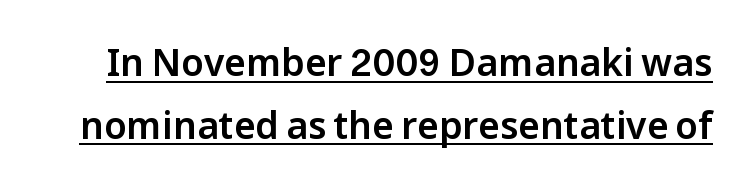
The image shows 37 px sans-serif type, upright; set normal line spacing (1.69x), normal letter spacing, underlined; low stroke contrast and a medium x-height.
